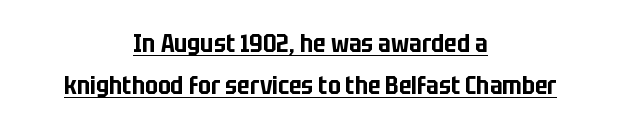
Q: Is the text italic (slanted)? A: No, it is upright.
Q: Is the text underlined? A: Yes.
Q: How is the paragraph aligned? A: Centered.
Q: Is the spacing between letters normal or unusually wide? A: Normal.
Q: Is the spacing between lines tight, normal or loose? A: Normal.
